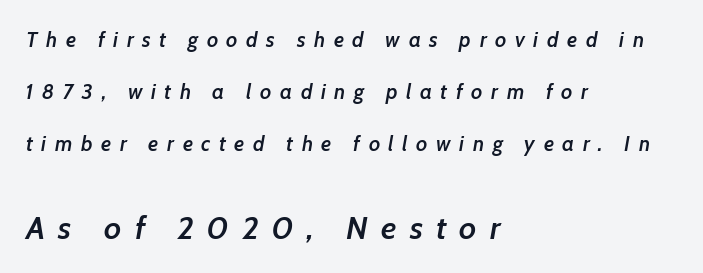
Q: Is the text bold? A: Semi-bold.
Q: Is the text italic (slanted)? A: Yes, it leans right by about 7 degrees.
Q: Is the text underlined? A: No.
Q: How is the paragraph aligned? A: Left-aligned.
Q: Is the spacing between letters normal or unusually wide? A: Unusually wide.
Q: Is the spacing between lines tight, normal or loose? A: Loose.
Q: Which block of text is set in a larger size, the first (top) or the second (bottom)? A: The second (bottom) one.
Q: Width (condensed, normal, or wide)? A: Normal.
Q: Stroke contrast? A: Low.
Q: x-height? A: Medium.
Q: Monospaced? A: No.
